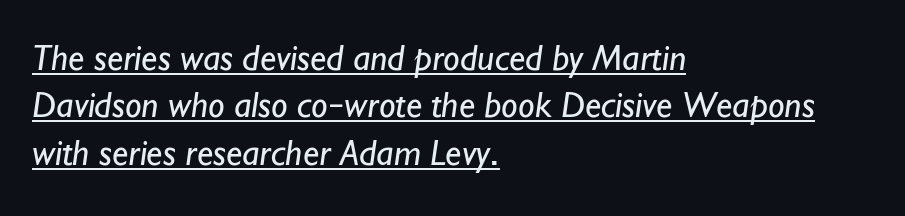
Q: Is the text bold? A: No.
Q: Is the typeface a serif or a sans-serif typeface? A: Sans-serif.
Q: Is the text underlined? A: Yes.
Q: How is the paragraph aligned? A: Left-aligned.
Q: Is the spacing between letters normal or unusually wide? A: Normal.
Q: Is the spacing between lines tight, normal or loose? A: Normal.
Q: Width (condensed, normal, or wide)? A: Normal.
Q: Stroke contrast? A: Low.
Q: x-height? A: Small.
Q: Monospaced? A: No.
